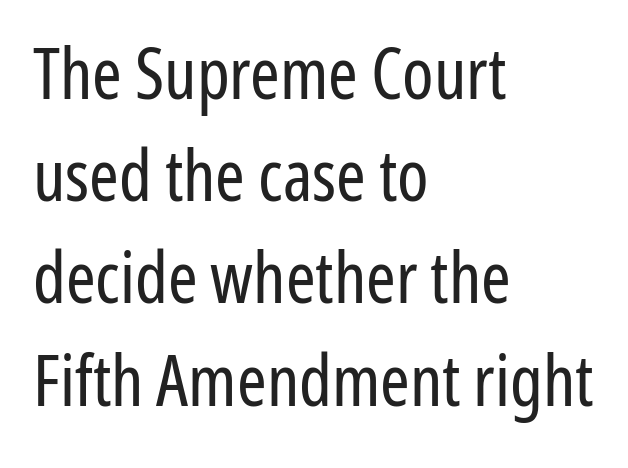
{"serif": "no", "italic": "no", "bold": "no", "weight": "regular", "width": "condensed", "stroke_contrast": "low", "x_height": "medium", "monospaced": "no", "underline": "no", "align": "left", "line_spacing": "normal", "line_spacing_ratio": 1.44, "letter_spacing": "normal", "letter_spacing_em": 0.0, "glyph_px": 71}
